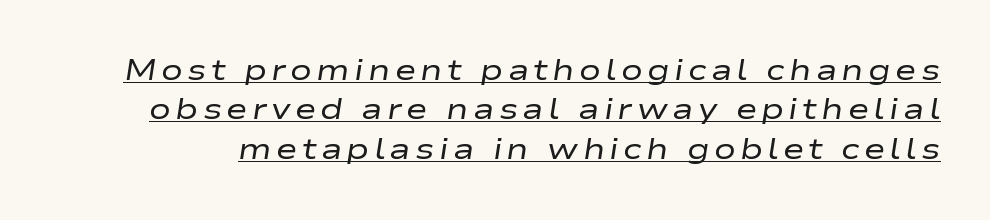
It's the slanting kind of type. Notice how descenders clear the ascenders below comfortably — that's standard leading. Weight class: somewhere from thin through regular. Looks like regular typesetting: each glyph gets only the width it needs.
